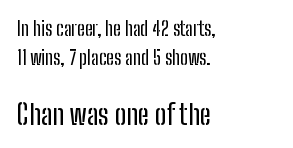
{"serif": "no", "italic": "no", "width": "condensed", "stroke_contrast": "low", "x_height": "medium", "monospaced": "no", "underline": "no", "align": "left", "line_spacing": "normal", "line_spacing_ratio": 1.51, "letter_spacing": "normal", "letter_spacing_em": 0.0, "larger_block": "second", "size_ratio": 1.47, "glyph_px": 28}
